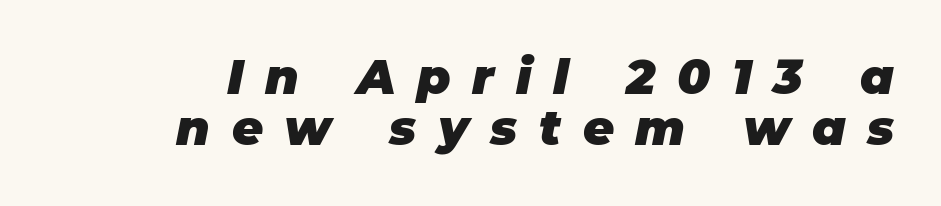
The image shows 48 px heavy type, italic (leaning right); set right-aligned, tight line spacing (1.07x), unusually wide letter spacing (+0.45 em), not underlined; low stroke contrast and a large x-height.
